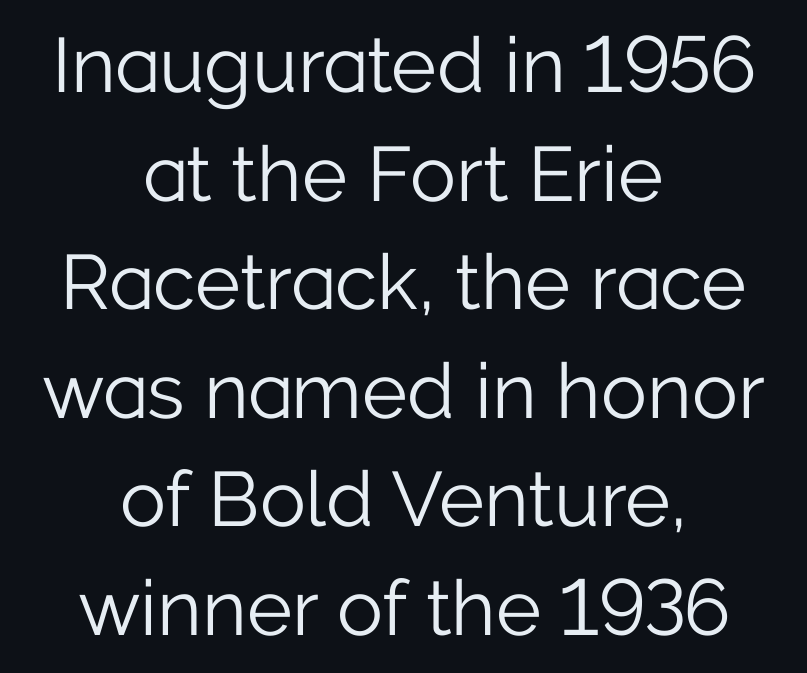
Q: Is the text bold? A: No.
Q: Is the text italic (slanted)? A: No, it is upright.
Q: Is the typeface a serif or a sans-serif typeface? A: Sans-serif.
Q: Is the text underlined? A: No.
Q: How is the paragraph aligned? A: Centered.
Q: Is the spacing between letters normal or unusually wide? A: Normal.
Q: Is the spacing between lines tight, normal or loose? A: Normal.
Q: Width (condensed, normal, or wide)? A: Normal.
Q: Stroke contrast? A: Low.
Q: x-height? A: Medium.
Q: Monospaced? A: No.
